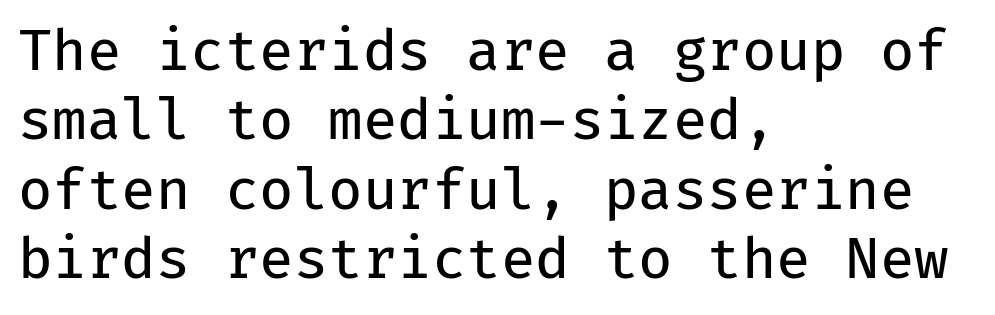
Q: Is the text bold? A: No.
Q: Is the text italic (slanted)? A: No, it is upright.
Q: Is the typeface a serif or a sans-serif typeface? A: Sans-serif.
Q: Is the text underlined? A: No.
Q: How is the paragraph aligned? A: Left-aligned.
Q: Is the spacing between letters normal or unusually wide? A: Normal.
Q: Width (condensed, normal, or wide)? A: Normal.
Q: Stroke contrast? A: Low.
Q: x-height? A: Medium.
Q: Monospaced? A: Yes.
